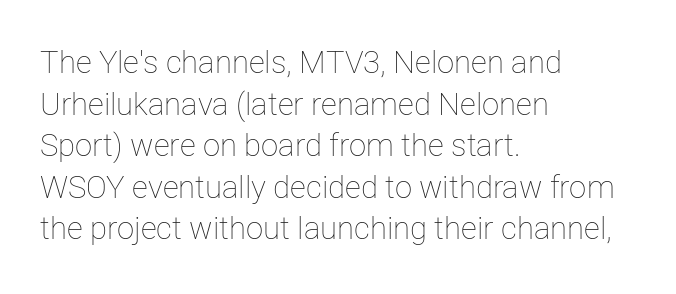
Q: Is the text bold? A: No.
Q: Is the text italic (slanted)? A: No, it is upright.
Q: Is the text underlined? A: No.
Q: How is the paragraph aligned? A: Left-aligned.
Q: Is the spacing between letters normal or unusually wide? A: Normal.
Q: Is the spacing between lines tight, normal or loose? A: Normal.
Q: Width (condensed, normal, or wide)? A: Normal.
Q: Stroke contrast? A: Low.
Q: x-height? A: Medium.
Q: Monospaced? A: No.
